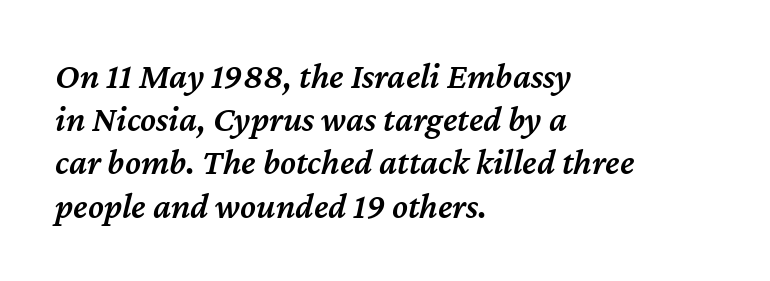
A fair bit of extra ink — the face is semibold, not bold. Descenders hang freely into open space. Here the designer chose a conventional face with non-uniform glyph widths. Tall strokes in this sample are angled rather than plumb. Short and long lines alike share a common starting point at left.
